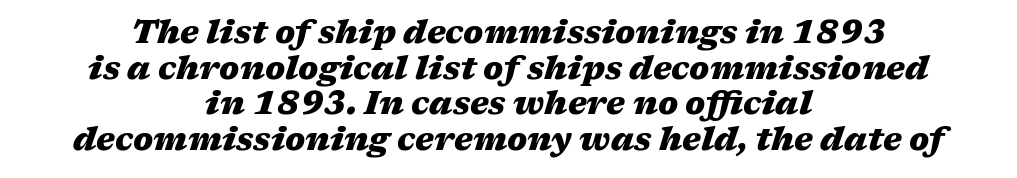
The image shows 32 px heavy, wide type, italic (leaning right); set centered, tight line spacing (1.11x), normal letter spacing, not underlined; medium stroke contrast and a medium x-height.
